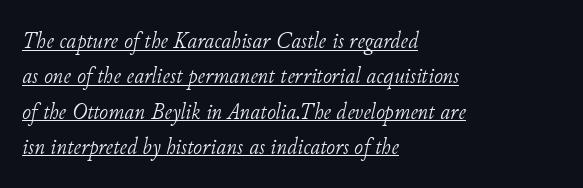
The image shows 24 px text type, italic (leaning right); set left-aligned, normal line spacing (1.47x), normal letter spacing, underlined.
